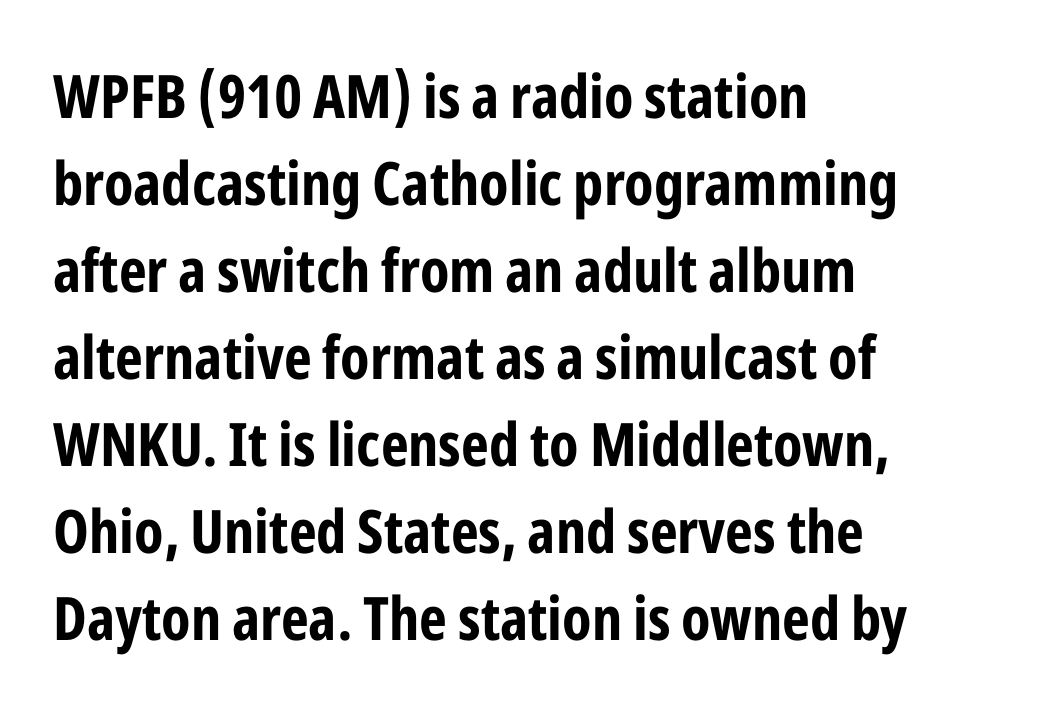
{"serif": "no", "italic": "no", "bold": "yes", "weight": "bold", "width": "condensed", "stroke_contrast": "low", "x_height": "medium", "monospaced": "no", "underline": "no", "align": "left", "line_spacing": "normal", "line_spacing_ratio": 1.45, "letter_spacing": "normal", "letter_spacing_em": 0.0, "glyph_px": 60}
